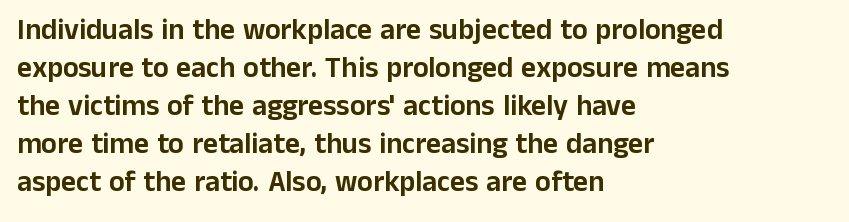
Q: Is the text italic (slanted)? A: No, it is upright.
Q: Is the typeface a serif or a sans-serif typeface? A: Sans-serif.
Q: Is the text underlined? A: No.
Q: How is the paragraph aligned? A: Left-aligned.
Q: Is the spacing between letters normal or unusually wide? A: Normal.
Q: Is the spacing between lines tight, normal or loose? A: Normal.
Q: Width (condensed, normal, or wide)? A: Normal.
Q: Stroke contrast? A: Low.
Q: x-height? A: Medium.
Q: Monospaced? A: No.
